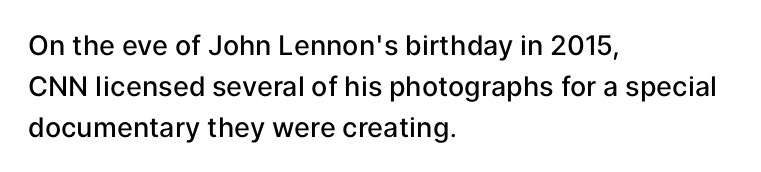
Q: Is the text bold? A: Semi-bold.
Q: Is the text italic (slanted)? A: No, it is upright.
Q: Is the text underlined? A: No.
Q: How is the paragraph aligned? A: Left-aligned.
Q: Is the spacing between letters normal or unusually wide? A: Normal.
Q: Is the spacing between lines tight, normal or loose? A: Normal.
